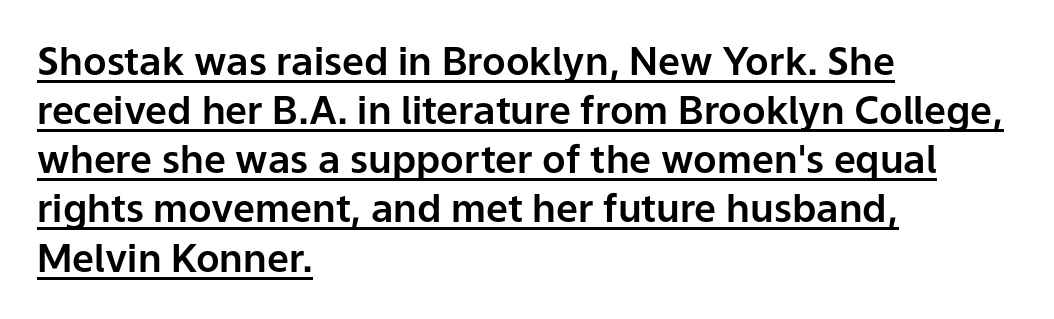
Q: Is the text italic (slanted)? A: No, it is upright.
Q: Is the typeface a serif or a sans-serif typeface? A: Sans-serif.
Q: Is the text underlined? A: Yes.
Q: How is the paragraph aligned? A: Left-aligned.
Q: Is the spacing between letters normal or unusually wide? A: Normal.
Q: Is the spacing between lines tight, normal or loose? A: Normal.
Q: Width (condensed, normal, or wide)? A: Normal.
Q: Stroke contrast? A: Low.
Q: x-height? A: Medium.
Q: Monospaced? A: No.
